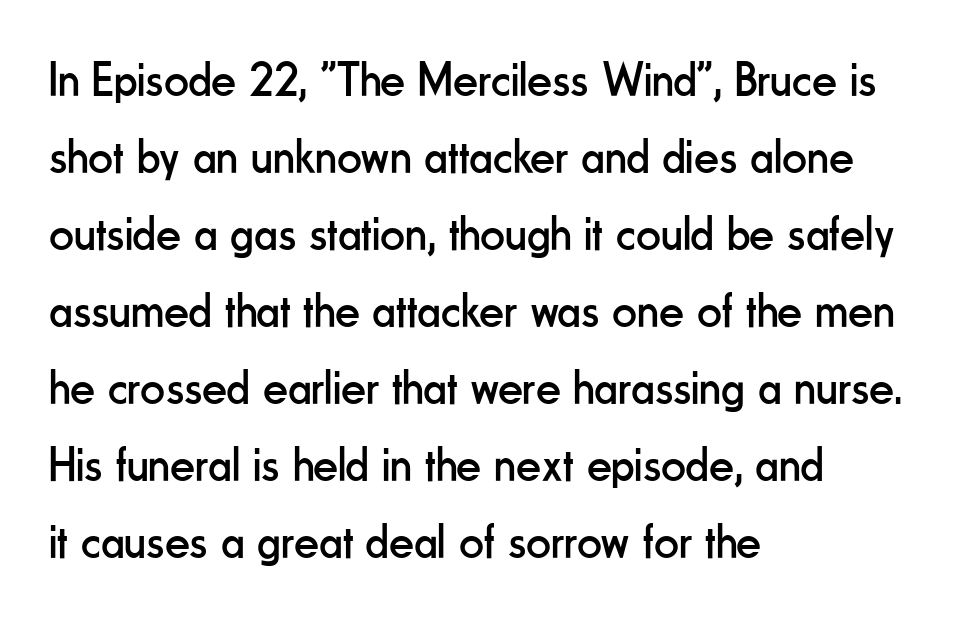
Q: Is the text bold? A: No.
Q: Is the text italic (slanted)? A: No, it is upright.
Q: Is the typeface a serif or a sans-serif typeface? A: Sans-serif.
Q: Is the text underlined? A: No.
Q: How is the paragraph aligned? A: Left-aligned.
Q: Is the spacing between letters normal or unusually wide? A: Normal.
Q: Is the spacing between lines tight, normal or loose? A: Normal.
Q: Width (condensed, normal, or wide)? A: Condensed.
Q: Stroke contrast? A: Low.
Q: x-height? A: Small.
Q: Monospaced? A: No.
